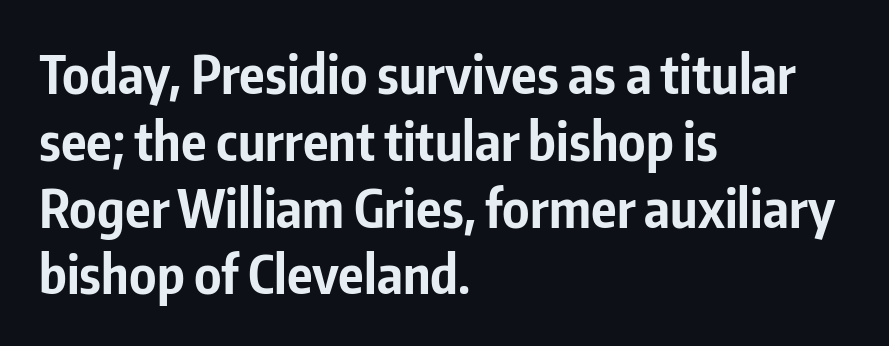
The image shows 53 px bold, condensed sans-serif type, upright; set left-aligned, normal line spacing (1.26x), normal letter spacing, not underlined; low stroke contrast and a medium x-height.
